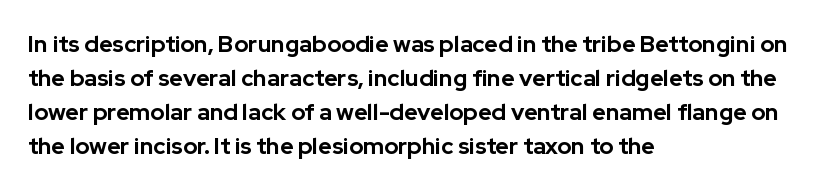
The image shows 23 px bold type, upright; set left-aligned, normal line spacing (1.48x), normal letter spacing, not underlined.
